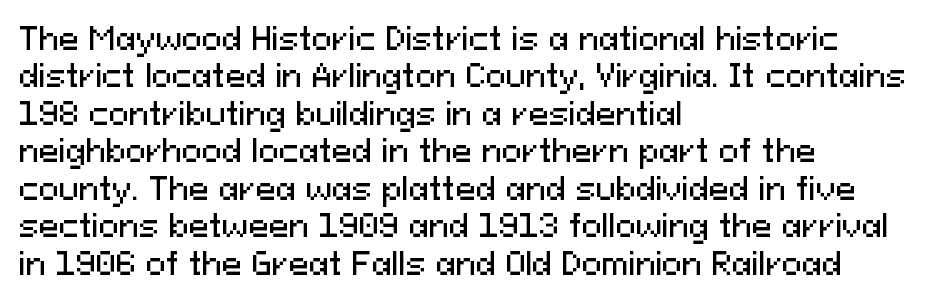
The image shows 30 px sans-serif type, upright; set left-aligned, normal line spacing (1.25x), normal letter spacing, not underlined; medium stroke contrast and a medium x-height.
